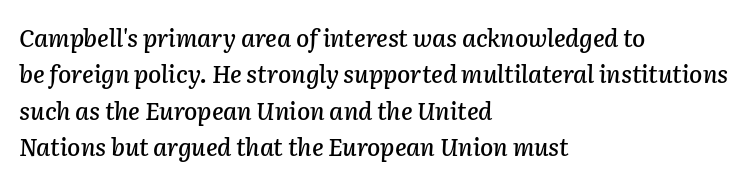
Q: Is the text italic (slanted)? A: Yes, it leans right by about 2 degrees.
Q: Is the text underlined? A: No.
Q: How is the paragraph aligned? A: Left-aligned.
Q: Is the spacing between letters normal or unusually wide? A: Normal.
Q: Is the spacing between lines tight, normal or loose? A: Normal.
